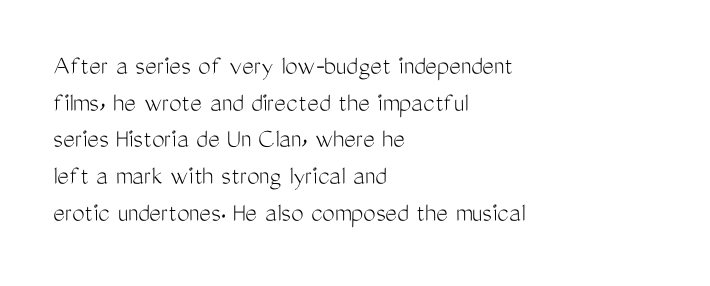
Q: Is the text bold? A: No.
Q: Is the text italic (slanted)? A: No, it is upright.
Q: Is the typeface a serif or a sans-serif typeface? A: Sans-serif.
Q: Is the text underlined? A: No.
Q: How is the paragraph aligned? A: Left-aligned.
Q: Is the spacing between letters normal or unusually wide? A: Normal.
Q: Is the spacing between lines tight, normal or loose? A: Normal.
Q: Width (condensed, normal, or wide)? A: Condensed.
Q: Stroke contrast? A: Medium.
Q: x-height? A: Medium.
Q: Monospaced? A: No.
